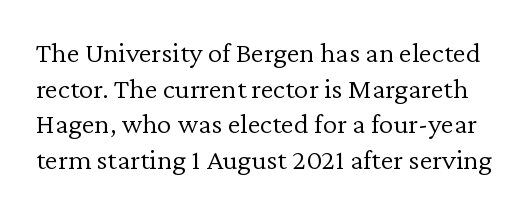
{"serif": "yes", "italic": "no", "bold": "no", "weight": "light", "width": "normal", "stroke_contrast": "low", "x_height": "medium", "monospaced": "no", "underline": "no", "line_spacing_ratio": 1.23, "letter_spacing": "normal", "letter_spacing_em": 0.0, "glyph_px": 29}
